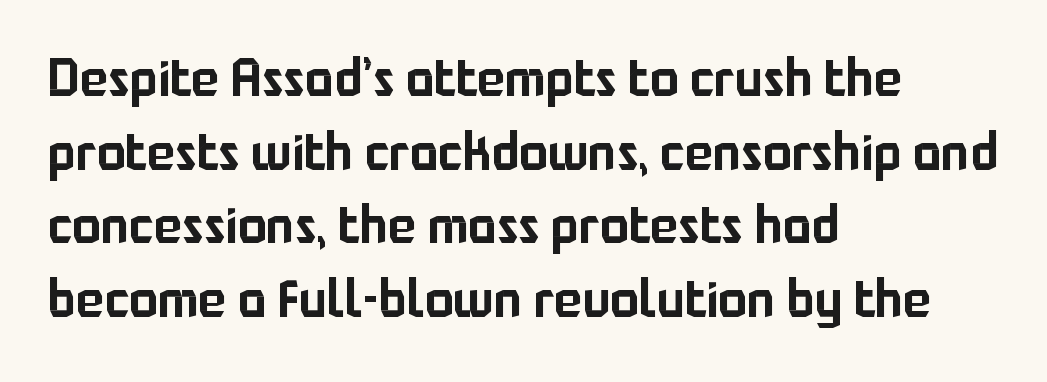
Q: Is the text italic (slanted)? A: No, it is upright.
Q: Is the typeface a serif or a sans-serif typeface? A: Sans-serif.
Q: Is the text underlined? A: No.
Q: How is the paragraph aligned? A: Left-aligned.
Q: Is the spacing between letters normal or unusually wide? A: Normal.
Q: Is the spacing between lines tight, normal or loose? A: Normal.
Q: Width (condensed, normal, or wide)? A: Normal.
Q: Stroke contrast? A: Low.
Q: x-height? A: Medium.
Q: Monospaced? A: No.
